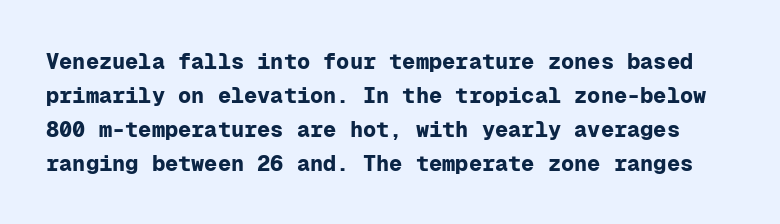
Underlining? Definitely not there. The vertical gap from one line to the next is medium. Glyph-to-glyph distance matches everyday printed text. Italic? Not at all — the glyphs are vertical. Weight check: bold — yes, fully.
